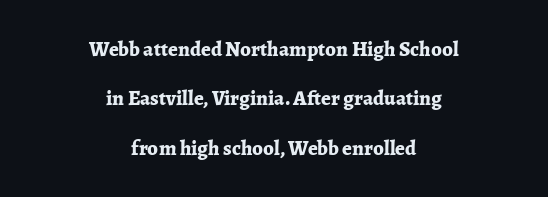
Q: Is the text bold? A: Yes.
Q: Is the text italic (slanted)? A: No, it is upright.
Q: Is the text underlined? A: No.
Q: How is the paragraph aligned? A: Centered.
Q: Is the spacing between letters normal or unusually wide? A: Normal.
Q: Is the spacing between lines tight, normal or loose? A: Loose.
